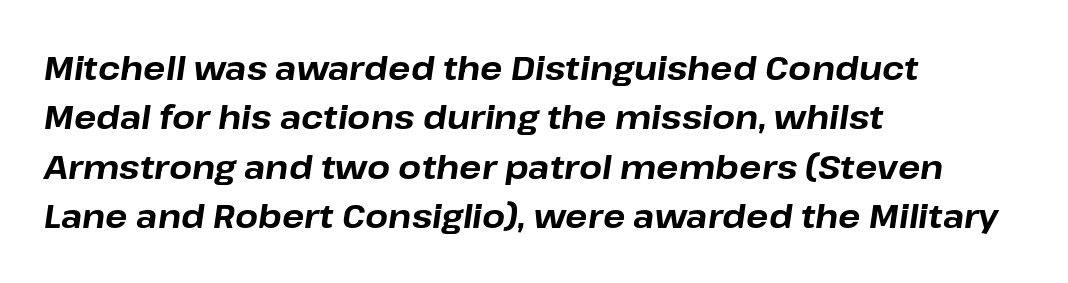
Q: Is the text bold? A: Yes.
Q: Is the text italic (slanted)? A: Yes, it leans right by about 8 degrees.
Q: Is the text underlined? A: No.
Q: How is the paragraph aligned? A: Left-aligned.
Q: Is the spacing between letters normal or unusually wide? A: Normal.
Q: Is the spacing between lines tight, normal or loose? A: Normal.
Q: Width (condensed, normal, or wide)? A: Normal.
Q: Stroke contrast? A: Low.
Q: x-height? A: Medium.
Q: Monospaced? A: No.
